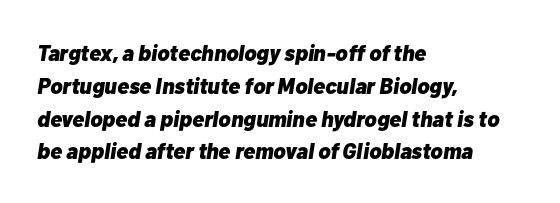
Has an underline been added? It has not. Summary of weight: heavy, a full bold. Leading: standard. In terms of posture, this sample is oblique.
